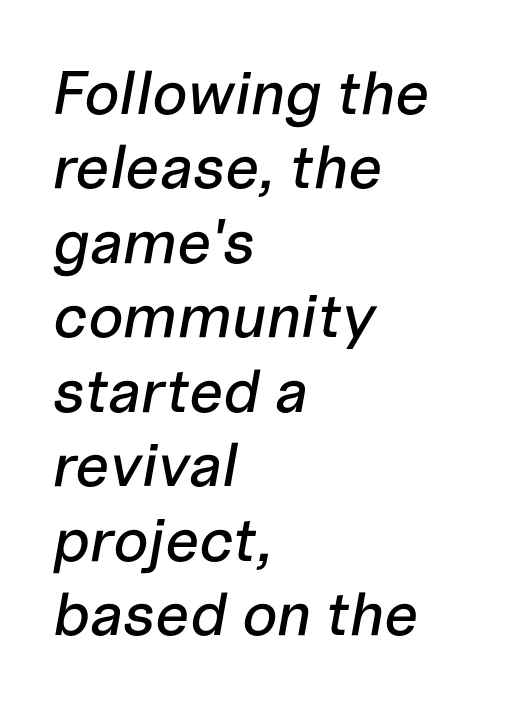
A typesetter would call this proportional, since set widths differ per character. The paragraph has a hard left edge and a soft right edge. Any mark beneath the type? The region is blank. Italic: yes, the glyphs are oblique. This rendering leaves character spacing at its baseline value.
